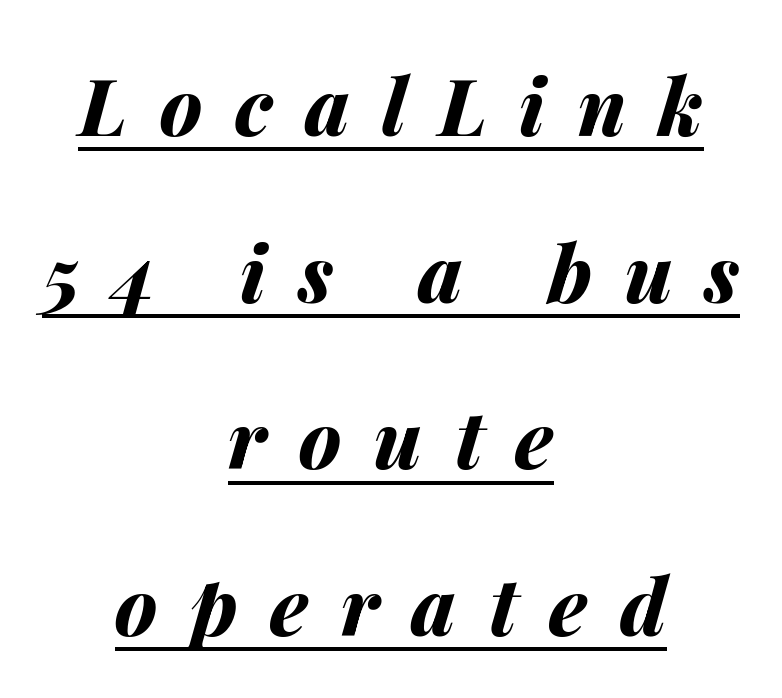
This rendering features underlined lettering. Reading down the column, the eye jumps a long way to each next line. Caption: expanded tracking, letters set apart. In CSS terms this would be text-align: center. Heavy, bold letterforms. Tall strokes in this sample are angled rather than plumb.
